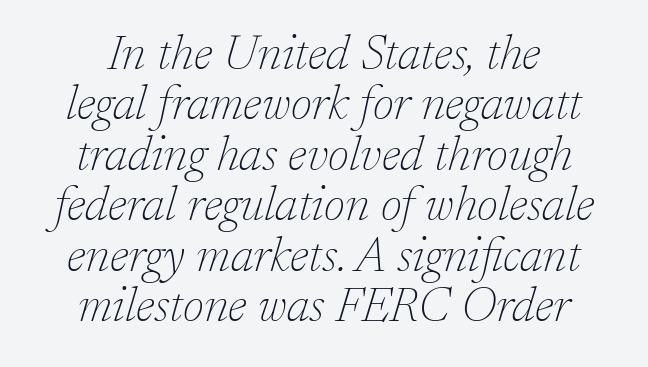
Typographically, this falls in the serif category. The cut favours lightness, reaching ordinary text weight at its darkest. No extra tracking has been applied to these lines. It's the slanting kind of type. Think of a printed novel: that variable character pitch is what you see here.
